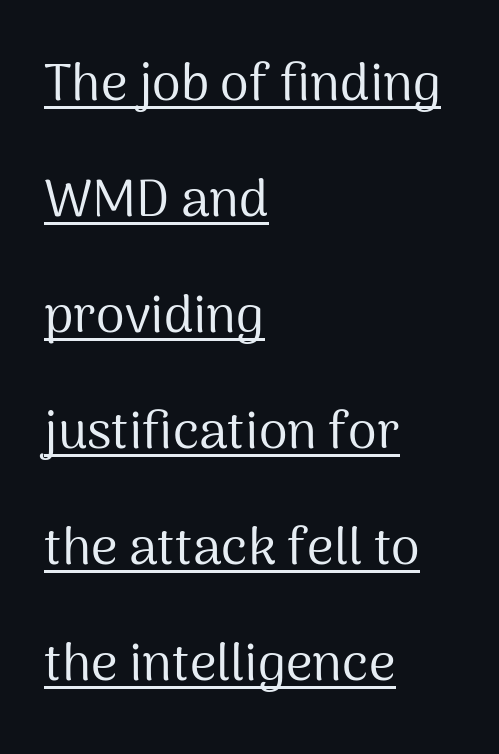
The image shows 52 px regular-weight sans-serif type, upright; set left-aligned, loose line spacing (2.23x), normal letter spacing, underlined; medium stroke contrast and a medium x-height.
